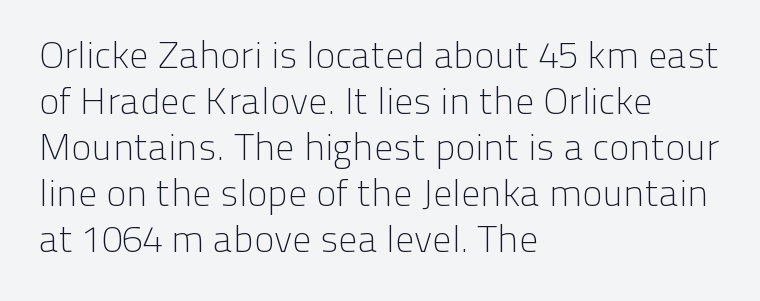
The image shows 38 px light sans-serif type, upright; set left-aligned, line spacing 1.21x, normal letter spacing, not underlined; low stroke contrast and a medium x-height.
